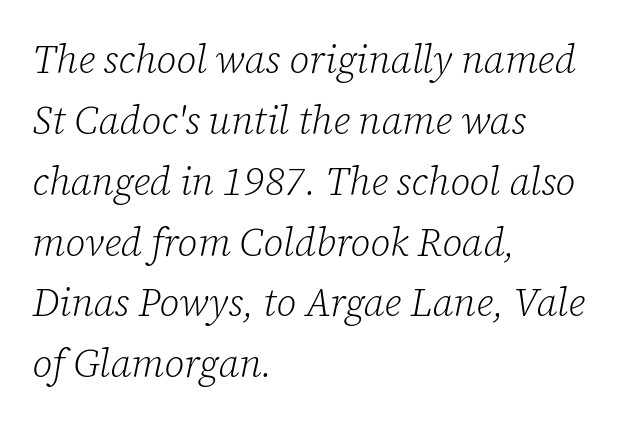
These lines are rendered in a variable-pitch font. The passage shown is not underscored anywhere. Weight: in the light-to-regular range. The paragraph shown leans on its left margin. Compared with typical body copy, the letter spacing here is the same.
